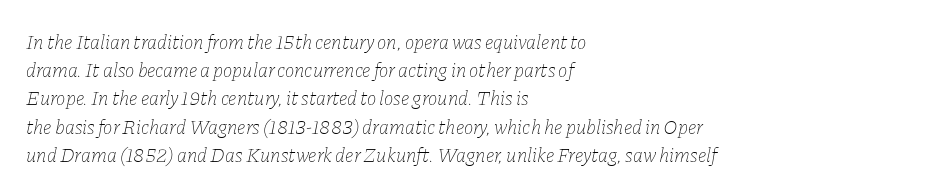
The rendering keeps characters at their native spacing. Summary of weight: not heavy and not bold. These lines are set flush left with a ragged right edge. Compared with ordinary roman type, these characters are visibly tilted. Vertical spacing — default.
